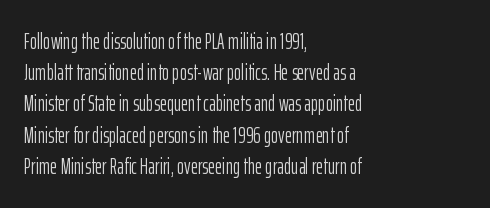
Every row of glyphs begins at an identical x-position on the left. The typesetting does not lean heavy: it is not bold. One glance says typical: line gaps are just what's usual. Underlining? Definitely not there.
